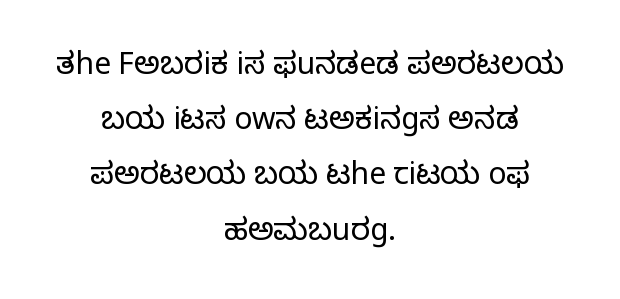
Look at the tracking — it's just the regular setting, nothing added. Note the varied advance widths — an 'i' is clearly narrower than an 'm'. Anything drawn beneath the words? Only blank space. The whitespace from short lines is split evenly between both sides. No extra ink here — the face is not bold.
